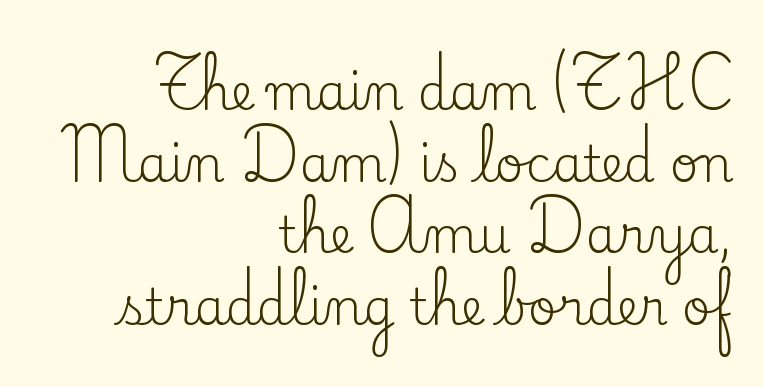
Q: Is the text bold? A: No.
Q: Is the text italic (slanted)? A: No, it is upright.
Q: Is the text underlined? A: No.
Q: How is the paragraph aligned? A: Right-aligned.
Q: Is the spacing between letters normal or unusually wide? A: Normal.
Q: Is the spacing between lines tight, normal or loose? A: Normal.
Q: Width (condensed, normal, or wide)? A: Normal.
Q: Stroke contrast? A: Low.
Q: x-height? A: Small.
Q: Monospaced? A: No.
